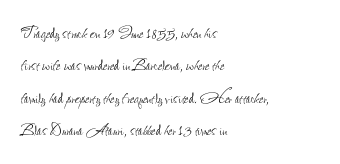
{"bold": "no", "underline": "no", "align": "left", "line_spacing": "normal", "line_spacing_ratio": 1.54, "letter_spacing": "normal", "letter_spacing_em": 0.0, "glyph_px": 21}
